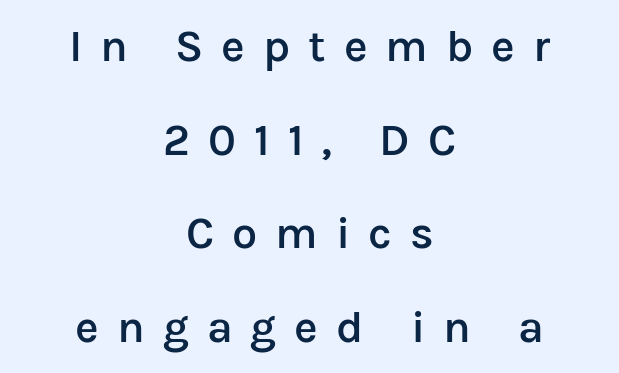
The image shows 45 px semibold sans-serif type, upright; set centered, loose line spacing (2.08x), unusually wide letter spacing (+0.4 em), not underlined; low stroke contrast and a medium x-height.
